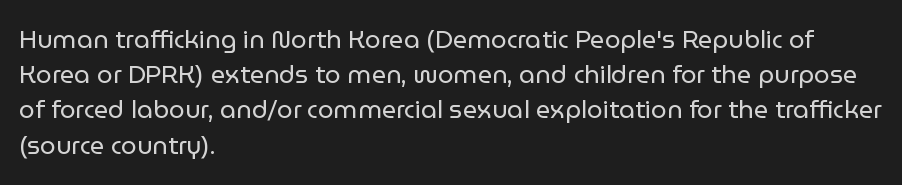
Weight: not bold — regular or lighter. Summary of vertical rhythm: regular, with standard interline spacing. Italic? Not at all — the glyphs are vertical. Words appear dense and cohesive because spacing is normal. Glance below the letters and you will spot only blank space.
